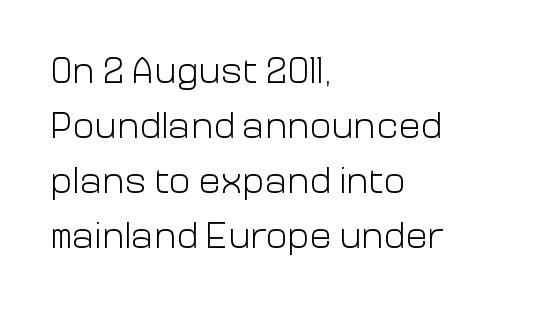
If you drew a ruler down the left edge, every line would touch it. Tracking here is standard; glyphs follow each other at the usual distance. Is there any slant? The stems are plumb. If you measured baseline to baseline, you'd find a middling distance.
